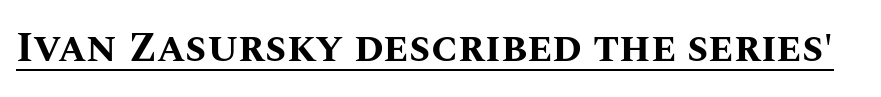
Q: Is the text bold? A: Yes.
Q: Is the text italic (slanted)? A: No, it is upright.
Q: Is the text underlined? A: Yes.
Q: Is the spacing between letters normal or unusually wide? A: Normal.
Q: Width (condensed, normal, or wide)? A: Normal.
Q: Stroke contrast? A: Medium.
Q: x-height? A: Large.
Q: Monospaced? A: No.
